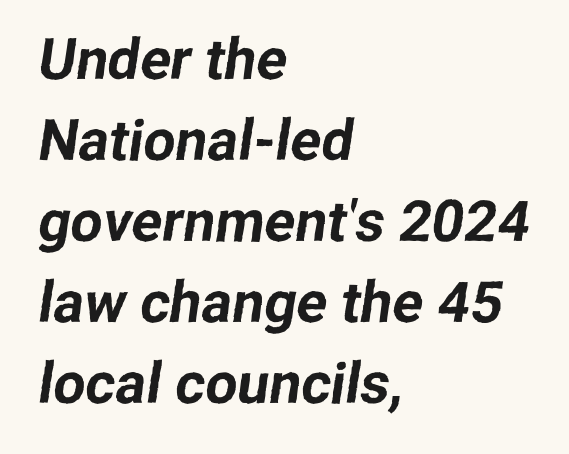
{"serif": "no", "width": "normal", "stroke_contrast": "low", "x_height": "medium", "monospaced": "no", "underline": "no", "align": "left", "line_spacing": "normal", "line_spacing_ratio": 1.42, "letter_spacing": "normal", "letter_spacing_em": 0.0, "glyph_px": 57}
